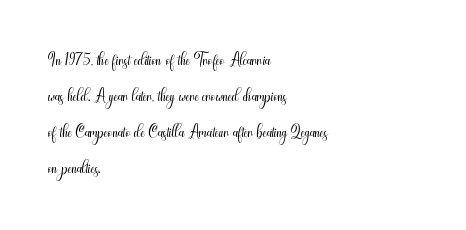
The image shows 25 px text type; set left-aligned, normal line spacing (1.44x), normal letter spacing, not underlined.
